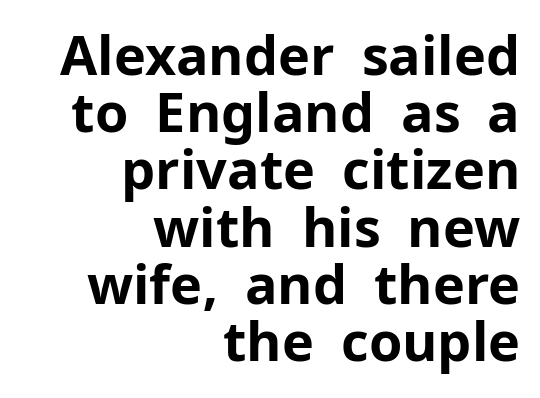
Q: Is the text bold? A: Yes.
Q: Is the text italic (slanted)? A: No, it is upright.
Q: Is the typeface a serif or a sans-serif typeface? A: Sans-serif.
Q: Is the text underlined? A: No.
Q: How is the paragraph aligned? A: Right-aligned.
Q: Is the spacing between letters normal or unusually wide? A: Normal.
Q: Is the spacing between lines tight, normal or loose? A: Tight.
Q: Width (condensed, normal, or wide)? A: Normal.
Q: Stroke contrast? A: Low.
Q: x-height? A: Medium.
Q: Monospaced? A: No.
